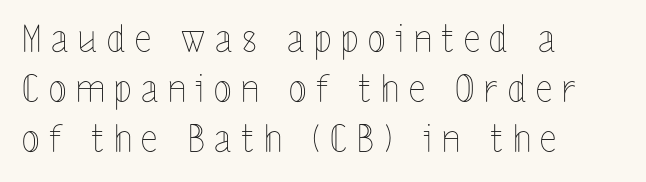
The image shows 37 px thin, condensed type, upright; set left-aligned, normal line spacing (1.35x), unusually wide letter spacing (+0.26 em), not underlined; a medium x-height.
